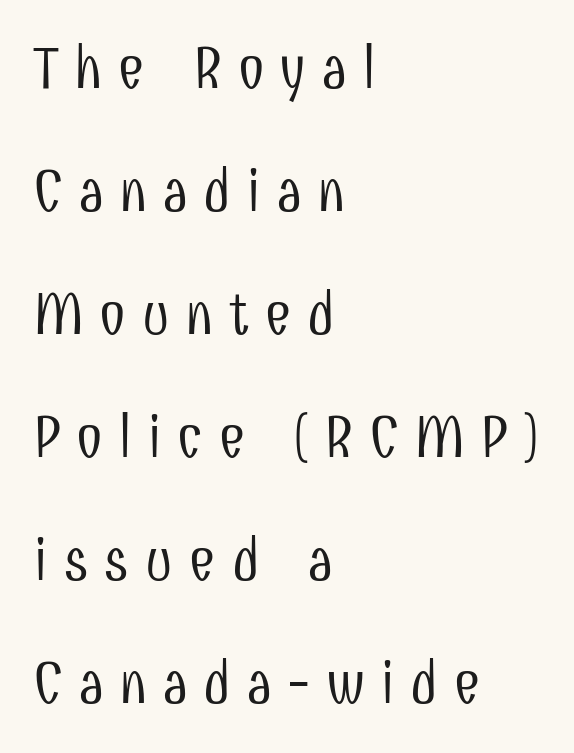
Q: Is the text bold? A: No.
Q: Is the text italic (slanted)? A: No, it is upright.
Q: Is the typeface a serif or a sans-serif typeface? A: Sans-serif.
Q: Is the text underlined? A: No.
Q: How is the paragraph aligned? A: Left-aligned.
Q: Is the spacing between letters normal or unusually wide? A: Unusually wide.
Q: Is the spacing between lines tight, normal or loose? A: Loose.
Q: Width (condensed, normal, or wide)? A: Condensed.
Q: Stroke contrast? A: Low.
Q: x-height? A: Medium.
Q: Monospaced? A: No.
